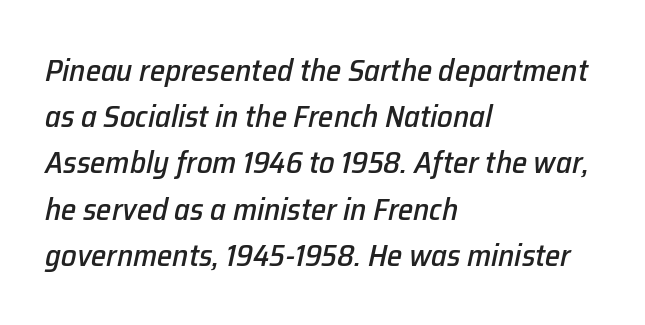
Q: Is the text italic (slanted)? A: Yes, it leans right by about 12 degrees.
Q: Is the text underlined? A: No.
Q: How is the paragraph aligned? A: Left-aligned.
Q: Is the spacing between letters normal or unusually wide? A: Normal.
Q: Is the spacing between lines tight, normal or loose? A: Normal.
Q: Width (condensed, normal, or wide)? A: Normal.
Q: Stroke contrast? A: Low.
Q: x-height? A: Medium.
Q: Monospaced? A: No.
